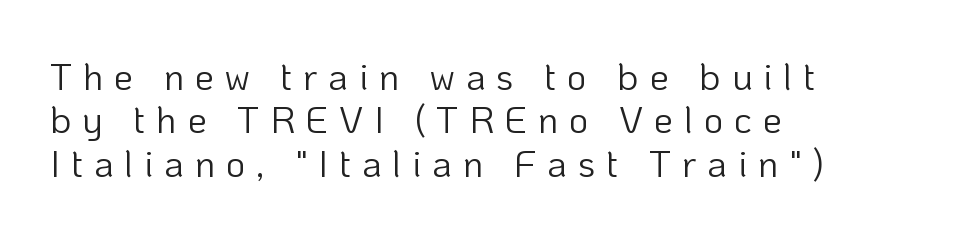
{"serif": "no", "italic": "no", "bold": "no", "weight": "light", "width": "normal", "stroke_contrast": "low", "x_height": "medium", "monospaced": "no", "underline": "no", "align": "left", "line_spacing": "tight", "line_spacing_ratio": 1.14, "letter_spacing": "wide", "letter_spacing_em": 0.28, "glyph_px": 38}
